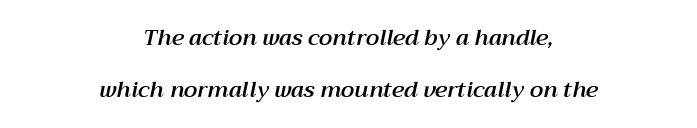
Line starts and ends both wander, symmetrically. The words here are not underlined. Glyph-to-glyph distance matches everyday printed text. Vertical spacing — loose.
